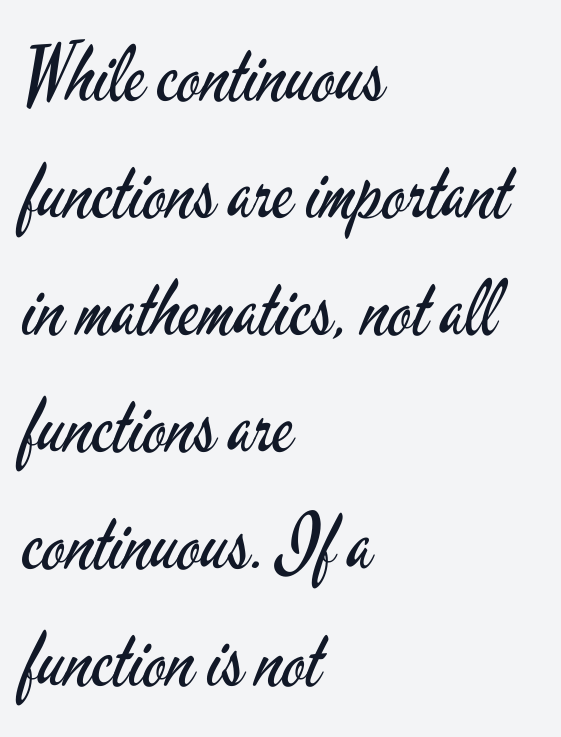
Is there much room between lines? A standard amount, neither cramped nor airy. These lines are rendered in a variable-pitch font. This reads as an unemphasized weight, regular at the heaviest. A bare baseline throughout the passage. In CSS terms this would be text-align: left.
